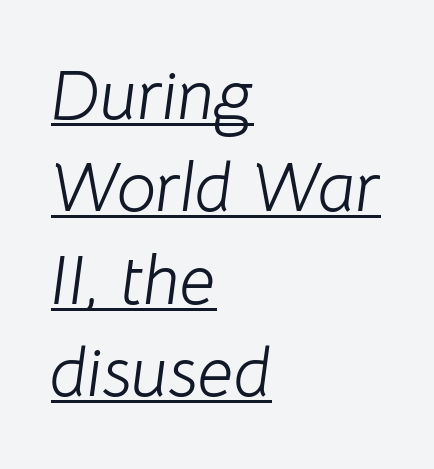
Reading down the block, your eye returns to a fixed left position each line. Quick note: interline space is typical. Varying glyph widths throughout — classic text-font behaviour. No extra tracking has been applied to these lines. Compared with ordinary roman type, these characters are visibly tilted. The typeface has the unassuming heft of standard copy or less.
